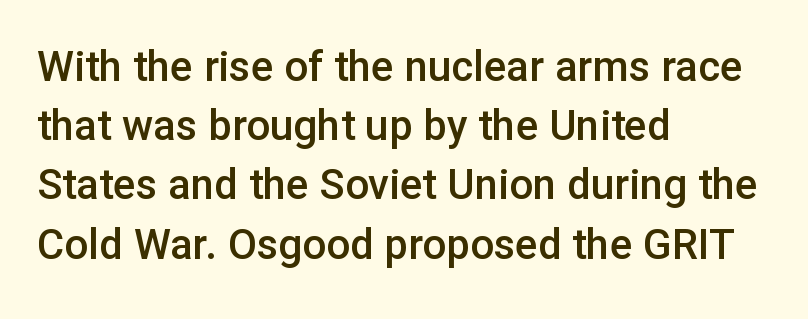
Q: Is the text bold? A: Semi-bold.
Q: Is the text italic (slanted)? A: No, it is upright.
Q: Is the typeface a serif or a sans-serif typeface? A: Sans-serif.
Q: Is the text underlined? A: No.
Q: How is the paragraph aligned? A: Left-aligned.
Q: Is the spacing between letters normal or unusually wide? A: Normal.
Q: Is the spacing between lines tight, normal or loose? A: Normal.
Q: Width (condensed, normal, or wide)? A: Normal.
Q: Stroke contrast? A: Low.
Q: x-height? A: Medium.
Q: Monospaced? A: No.
